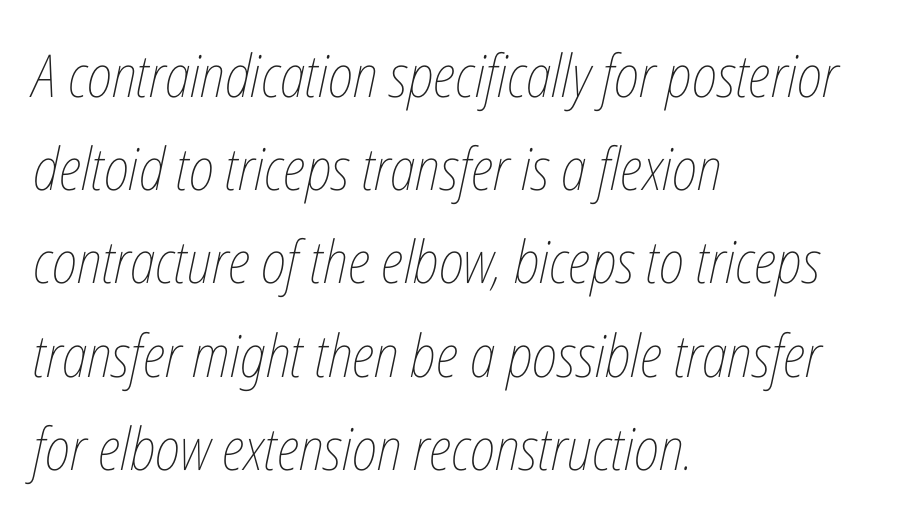
{"italic": "yes", "lean": "right", "slant_degrees": 12, "bold": "no", "weight": "thin", "width": "condensed", "stroke_contrast": "low", "x_height": "medium", "monospaced": "no", "underline": "no", "align": "left", "line_spacing": "normal", "line_spacing_ratio": 1.58, "letter_spacing": "normal", "letter_spacing_em": 0.0, "glyph_px": 59}
